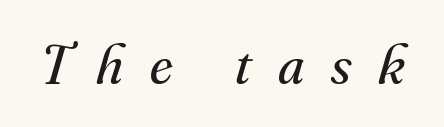
The image shows 57 px regular-weight serif type, italic (leaning right); set unusually wide letter spacing (+0.47 em), not underlined; medium stroke contrast and a small x-height.
